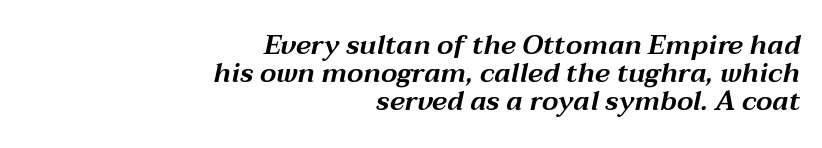
Q: Is the text italic (slanted)? A: Yes, it leans right by about 12 degrees.
Q: Is the text underlined? A: No.
Q: How is the paragraph aligned? A: Right-aligned.
Q: Is the spacing between letters normal or unusually wide? A: Normal.
Q: Is the spacing between lines tight, normal or loose? A: Tight.
